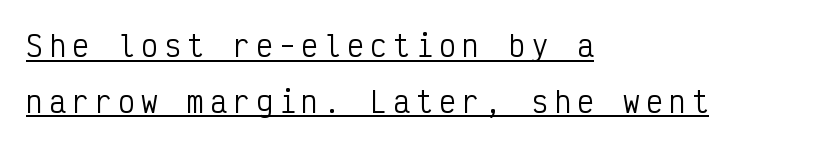
Note the uniform advance width — an 'i' takes as much space as an 'm'. Vertically, the passage feels expansive, rows floating well apart. Caption: multi-line text, flush left, ragged right. No chunkiness to these letters — they're not bold. The words here are underlined. Ordinary non-slanted type is in use.
